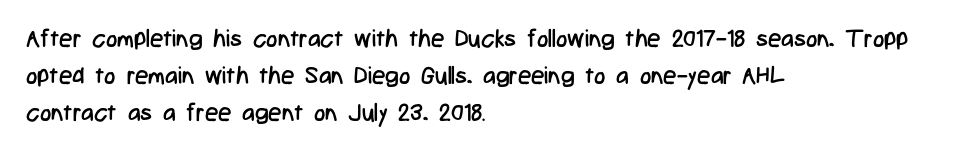
{"italic": "no", "bold": "no", "underline": "no", "align": "left", "line_spacing": "normal", "line_spacing_ratio": 1.55, "letter_spacing": "normal", "letter_spacing_em": 0.0, "glyph_px": 24}
